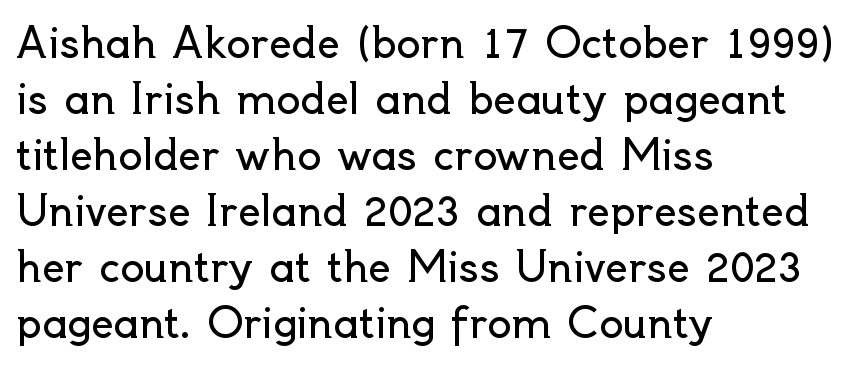
{"serif": "no", "italic": "no", "bold": "no", "weight": "regular", "width": "normal", "x_height": "small", "monospaced": "no", "underline": "no", "align": "left", "line_spacing": "normal", "line_spacing_ratio": 1.4, "letter_spacing": "normal", "letter_spacing_em": 0.0, "glyph_px": 40}
